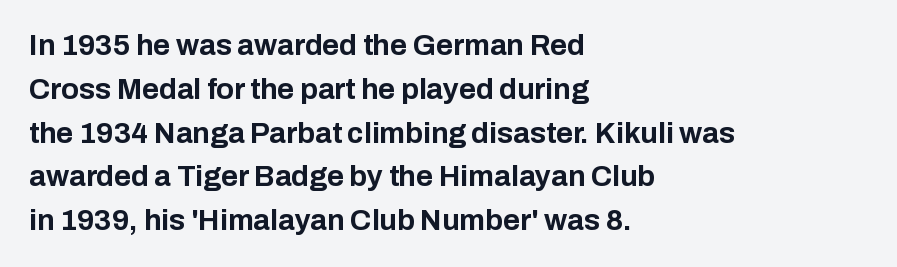
{"serif": "no", "italic": "no", "bold": "yes", "weight": "bold", "width": "normal", "stroke_contrast": "low", "x_height": "medium", "monospaced": "no", "underline": "no", "align": "left", "line_spacing": "normal", "line_spacing_ratio": 1.51, "letter_spacing": "normal", "letter_spacing_em": 0.0, "glyph_px": 29}
